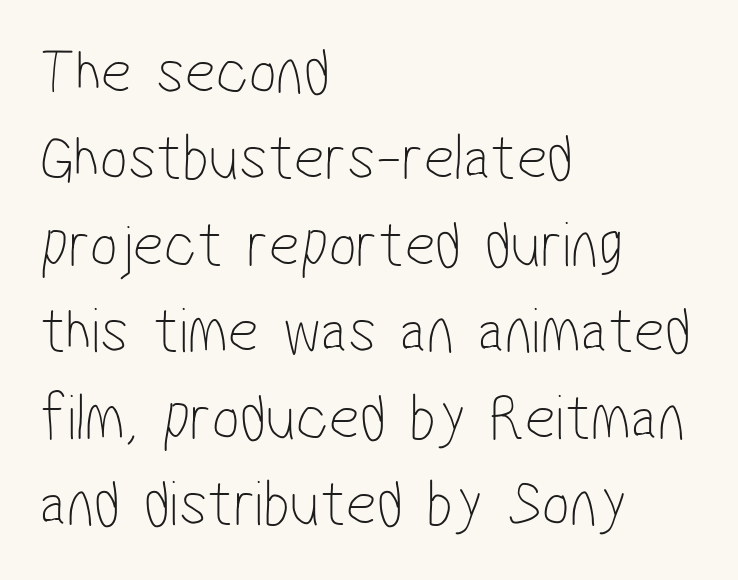
The image shows 66 px thin, condensed sans-serif type; set left-aligned, normal line spacing (1.31x), normal letter spacing, not underlined; low stroke contrast and a medium x-height.
